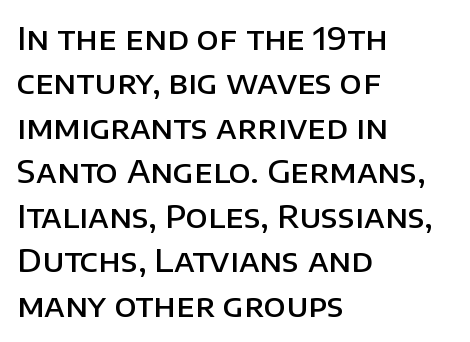
{"serif": "no", "italic": "no", "bold": "semi", "weight": "semibold", "width": "normal", "stroke_contrast": "low", "x_height": "large", "monospaced": "no", "underline": "no", "align": "left", "line_spacing": "normal", "line_spacing_ratio": 1.39, "letter_spacing": "normal", "letter_spacing_em": 0.0, "glyph_px": 32}
